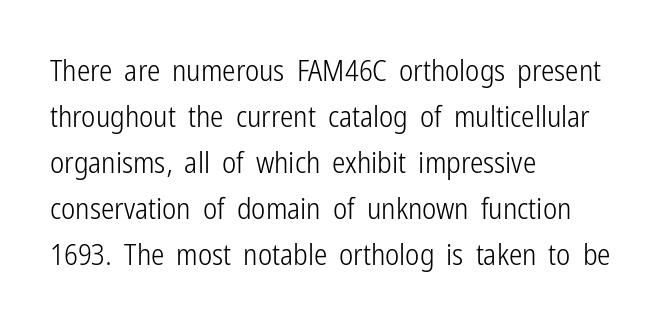
Q: Is the text bold? A: No.
Q: Is the text italic (slanted)? A: No, it is upright.
Q: Is the typeface a serif or a sans-serif typeface? A: Sans-serif.
Q: Is the text underlined? A: No.
Q: How is the paragraph aligned? A: Left-aligned.
Q: Is the spacing between letters normal or unusually wide? A: Normal.
Q: Is the spacing between lines tight, normal or loose? A: Normal.
Q: Width (condensed, normal, or wide)? A: Condensed.
Q: Stroke contrast? A: Low.
Q: x-height? A: Medium.
Q: Monospaced? A: No.
